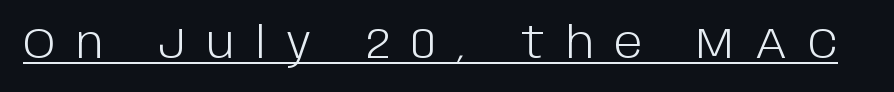
Q: Is the text bold? A: No.
Q: Is the text italic (slanted)? A: No, it is upright.
Q: Is the typeface a serif or a sans-serif typeface? A: Sans-serif.
Q: Is the text underlined? A: Yes.
Q: Is the spacing between letters normal or unusually wide? A: Unusually wide.
Q: Width (condensed, normal, or wide)? A: Normal.
Q: Stroke contrast? A: Low.
Q: x-height? A: Large.
Q: Monospaced? A: No.
